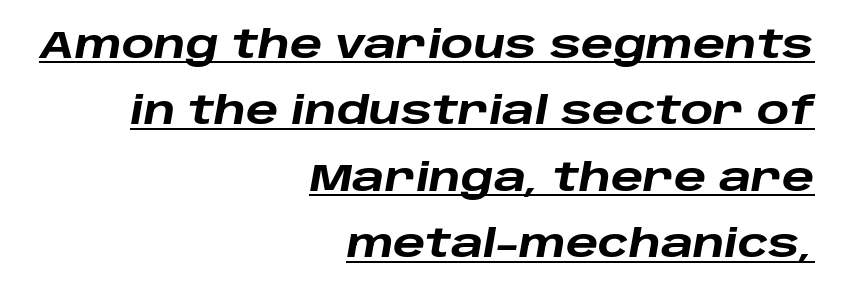
Look at the stroke-to-counter ratio: heavy, a bold. The specimen includes a rule beneath the text block's lines. The rendering uses natural spacing where letterforms have individual widths. Every row of glyphs terminates at an identical x-position on the right. Italic? Definitely — the glyphs are oblique.
